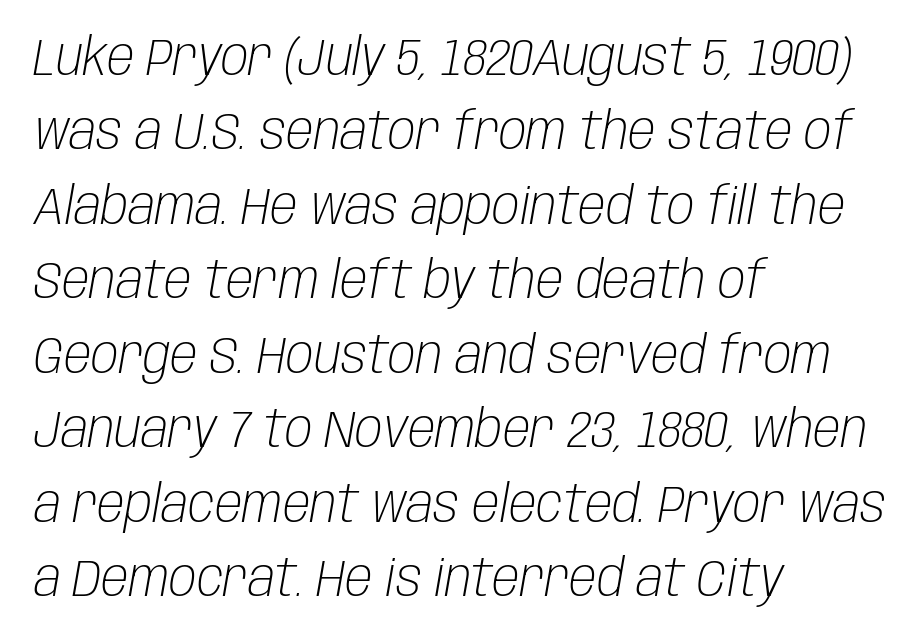
{"italic": "yes", "lean": "right", "slant_degrees": 10, "bold": "no", "weight": "light", "width": "condensed", "stroke_contrast": "low", "x_height": "large", "monospaced": "no", "underline": "no", "align": "left", "line_spacing": "normal", "line_spacing_ratio": 1.46, "letter_spacing": "normal", "letter_spacing_em": 0.0, "glyph_px": 51}
